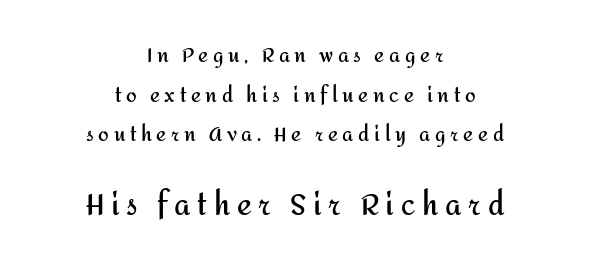
The image shows 28 px semibold sans-serif type, upright; set centered, loose line spacing (2.08x), unusually wide letter spacing (+0.24 em), not underlined; the second (bottom) block is 1.47x larger; medium stroke contrast and a medium x-height.
